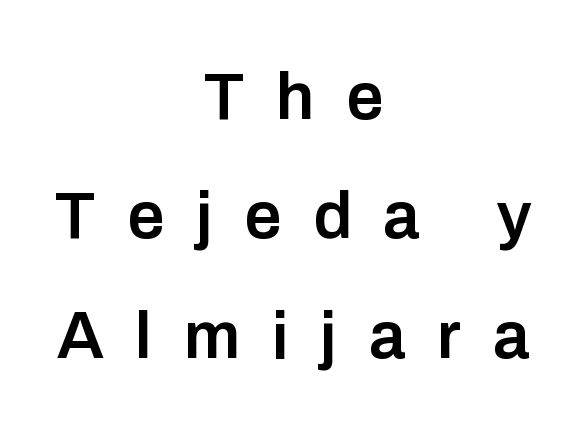
Q: Is the text bold? A: Semi-bold.
Q: Is the text italic (slanted)? A: No, it is upright.
Q: Is the typeface a serif or a sans-serif typeface? A: Sans-serif.
Q: Is the text underlined? A: No.
Q: How is the paragraph aligned? A: Centered.
Q: Is the spacing between letters normal or unusually wide? A: Unusually wide.
Q: Width (condensed, normal, or wide)? A: Normal.
Q: Stroke contrast? A: Low.
Q: x-height? A: Medium.
Q: Monospaced? A: No.
